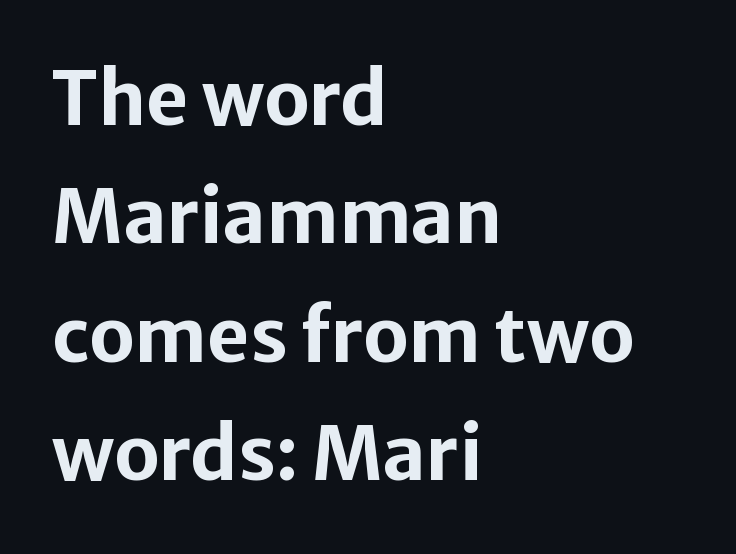
Q: Is the text bold? A: Yes.
Q: Is the text italic (slanted)? A: No, it is upright.
Q: Is the typeface a serif or a sans-serif typeface? A: Sans-serif.
Q: Is the text underlined? A: No.
Q: How is the paragraph aligned? A: Left-aligned.
Q: Is the spacing between letters normal or unusually wide? A: Normal.
Q: Is the spacing between lines tight, normal or loose? A: Normal.
Q: Width (condensed, normal, or wide)? A: Normal.
Q: Stroke contrast? A: Low.
Q: x-height? A: Medium.
Q: Monospaced? A: No.
